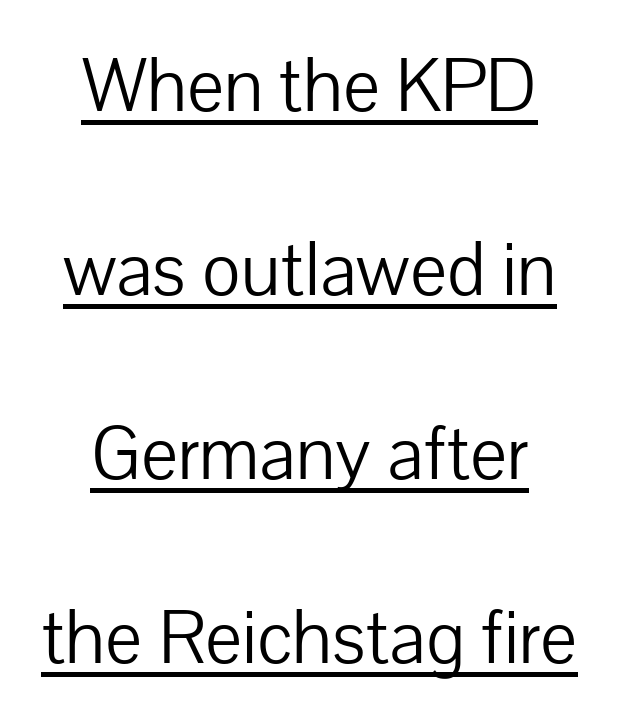
Q: Is the text bold? A: No.
Q: Is the text italic (slanted)? A: No, it is upright.
Q: Is the typeface a serif or a sans-serif typeface? A: Sans-serif.
Q: Is the text underlined? A: Yes.
Q: How is the paragraph aligned? A: Centered.
Q: Is the spacing between letters normal or unusually wide? A: Normal.
Q: Is the spacing between lines tight, normal or loose? A: Loose.
Q: Width (condensed, normal, or wide)? A: Normal.
Q: Stroke contrast? A: Low.
Q: x-height? A: Medium.
Q: Monospaced? A: No.
